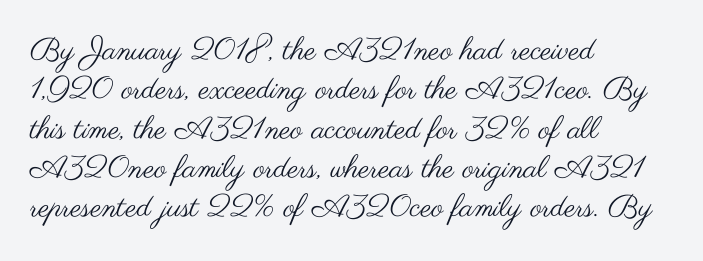
The image shows 31 px regular-weight, wide sans-serif type; set left-aligned, normal line spacing (1.27x), normal letter spacing, not underlined; medium stroke contrast and a small x-height.
